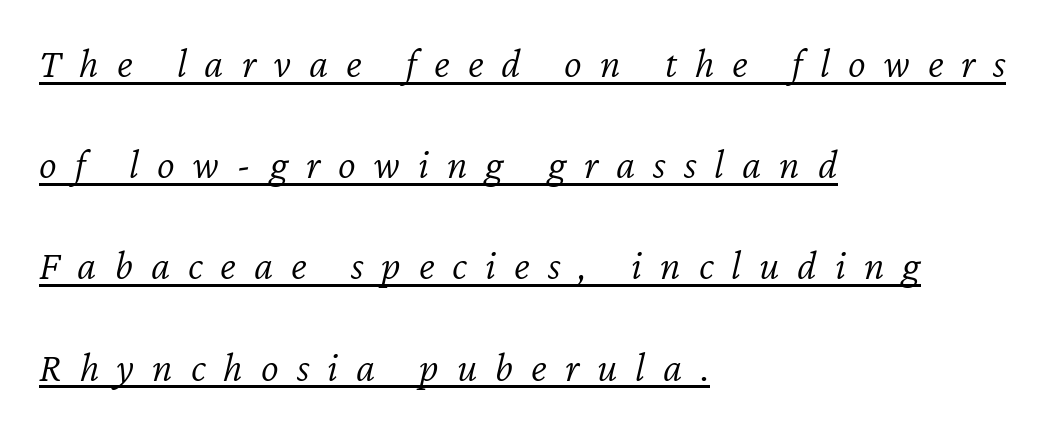
Q: Is the text bold? A: No.
Q: Is the text italic (slanted)? A: Yes, it leans right by about 12 degrees.
Q: Is the text underlined? A: Yes.
Q: How is the paragraph aligned? A: Left-aligned.
Q: Is the spacing between letters normal or unusually wide? A: Unusually wide.
Q: Is the spacing between lines tight, normal or loose? A: Loose.
Q: Width (condensed, normal, or wide)? A: Normal.
Q: Stroke contrast? A: Low.
Q: x-height? A: Medium.
Q: Monospaced? A: No.
